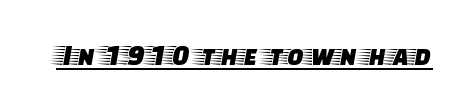
These characters rest on top of a visible drawn line. Each letter keeps its own natural width here, so spacing adapts to shape. The face used here is rendered with its standard letterfit. The font family rendered here belongs to the serif group.
